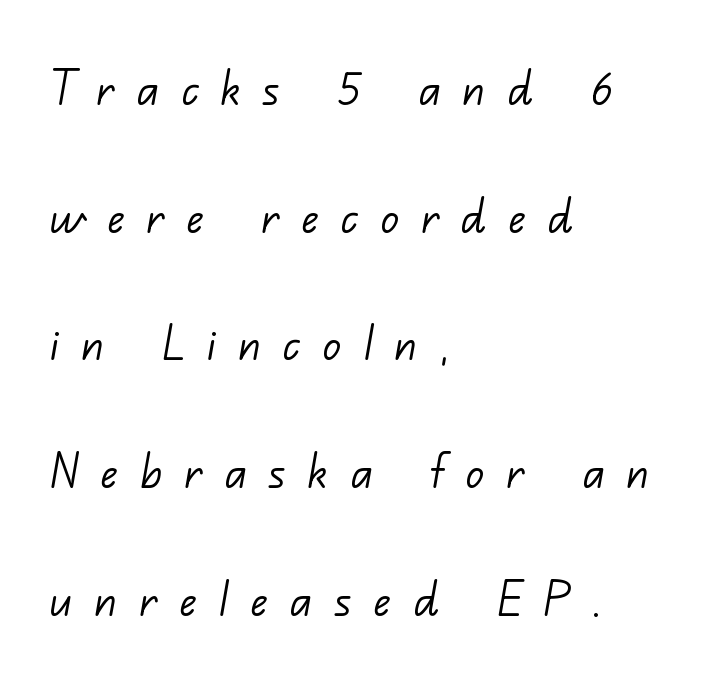
Q: Is the text bold? A: No.
Q: Is the typeface a serif or a sans-serif typeface? A: Sans-serif.
Q: Is the text underlined? A: No.
Q: How is the paragraph aligned? A: Left-aligned.
Q: Is the spacing between letters normal or unusually wide? A: Unusually wide.
Q: Is the spacing between lines tight, normal or loose? A: Loose.
Q: Width (condensed, normal, or wide)? A: Normal.
Q: Stroke contrast? A: Low.
Q: x-height? A: Small.
Q: Monospaced? A: No.
